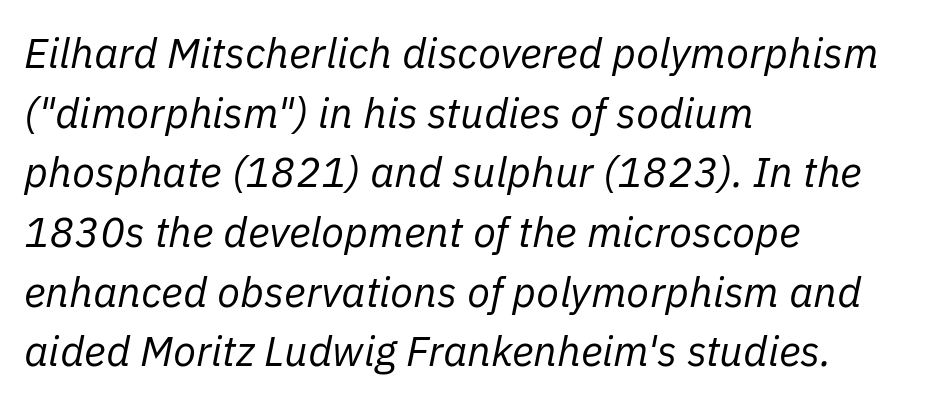
The image shows 42 px regular-weight type, italic (leaning right); set left-aligned, normal line spacing (1.42x), normal letter spacing, not underlined; low stroke contrast and a medium x-height.
